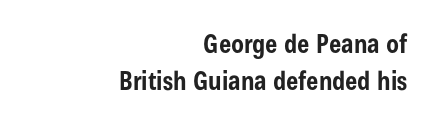
Visually the block forms a straight wall on the right and a jagged coastline on the left. The rendering keeps characters at their native spacing. A bare baseline throughout the passage. Does the lettering tilt? It doesn't — this is upright.
